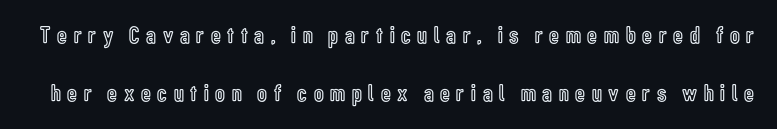
Posture: straight, roman, zero tilt. These lines stand farther apart than default settings would place them. Clear beneath every line of the passage. The tracking jumps out immediately: characters are airy and widely separated.
